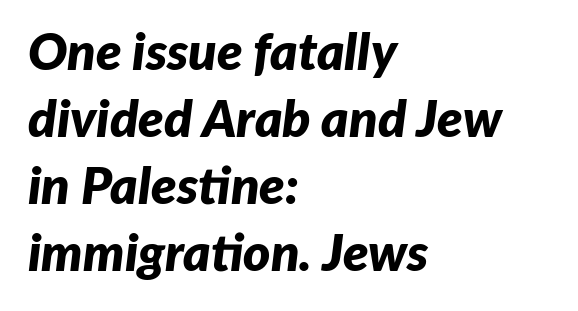
Q: Is the text bold? A: Yes.
Q: Is the text italic (slanted)? A: Yes, it leans right by about 7 degrees.
Q: Is the text underlined? A: No.
Q: How is the paragraph aligned? A: Left-aligned.
Q: Is the spacing between letters normal or unusually wide? A: Normal.
Q: Is the spacing between lines tight, normal or loose? A: Normal.
Q: Width (condensed, normal, or wide)? A: Normal.
Q: Stroke contrast? A: Low.
Q: x-height? A: Medium.
Q: Monospaced? A: No.
